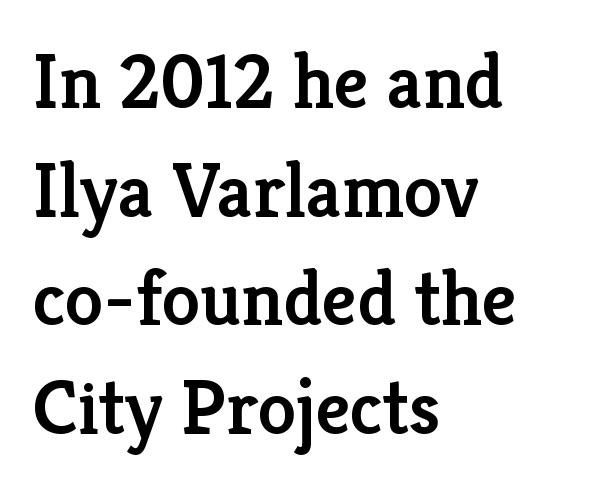
Q: Is the text bold? A: Semi-bold.
Q: Is the text italic (slanted)? A: No, it is upright.
Q: Is the typeface a serif or a sans-serif typeface? A: Serif.
Q: Is the text underlined? A: No.
Q: How is the paragraph aligned? A: Left-aligned.
Q: Is the spacing between letters normal or unusually wide? A: Normal.
Q: Is the spacing between lines tight, normal or loose? A: Normal.
Q: Width (condensed, normal, or wide)? A: Normal.
Q: Stroke contrast? A: Low.
Q: x-height? A: Medium.
Q: Monospaced? A: No.
